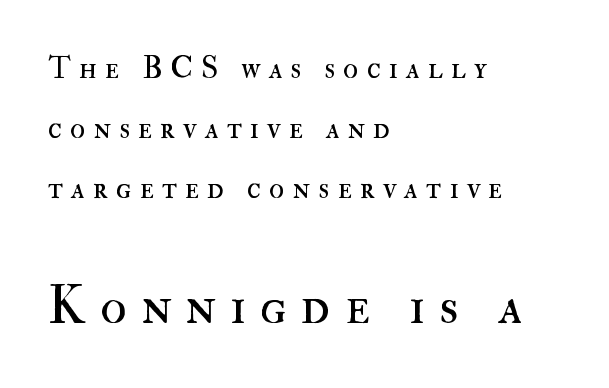
You could not count columns in this text — the font is proportionally spaced. All the whitespace from short lines collects on the right. The passage shown is not bold in any degree. In terms of letterspacing, this is a distinctly airy, spread setting. Students, observe: this is what heavily led, spacious text looks like. The passage shown begins with its smaller block and ends with its larger one.
